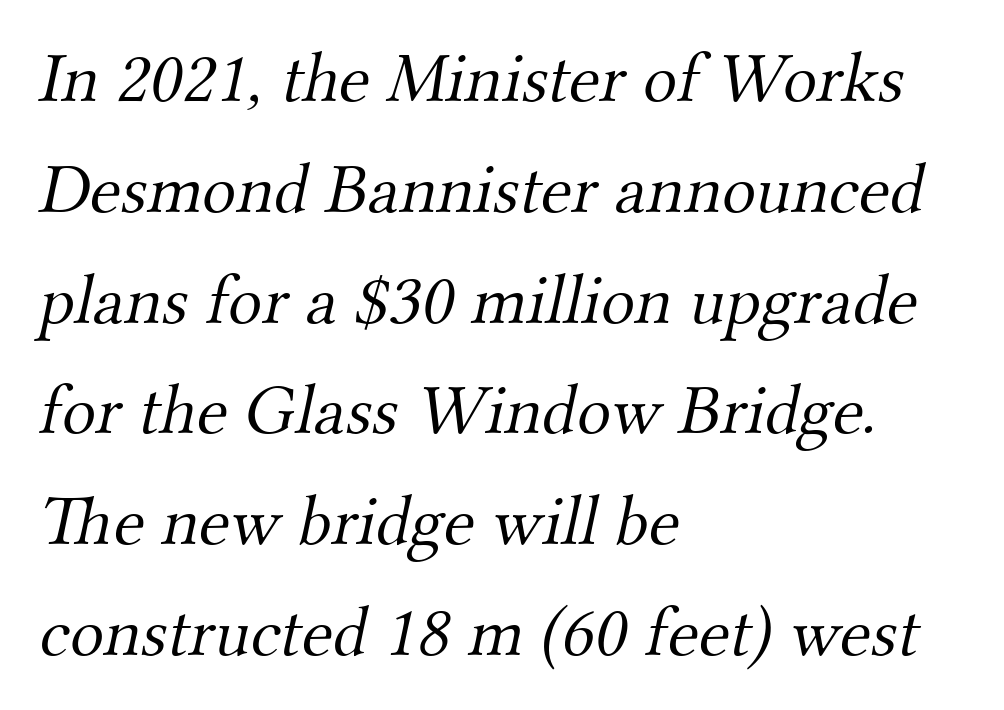
{"serif": "yes", "bold": "no", "weight": "light", "width": "normal", "stroke_contrast": "medium", "x_height": "small", "monospaced": "no", "underline": "no", "align": "left", "line_spacing": "normal", "line_spacing_ratio": 1.56, "letter_spacing": "normal", "letter_spacing_em": 0.0, "glyph_px": 71}
